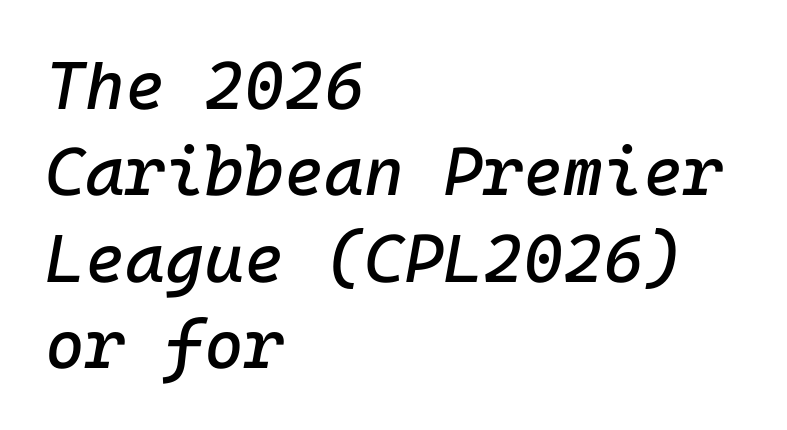
Q: Is the text italic (slanted)? A: Yes, it leans right by about 10 degrees.
Q: Is the text underlined? A: No.
Q: How is the paragraph aligned? A: Left-aligned.
Q: Is the spacing between letters normal or unusually wide? A: Normal.
Q: Is the spacing between lines tight, normal or loose? A: Normal.
Q: Width (condensed, normal, or wide)? A: Normal.
Q: Stroke contrast? A: Low.
Q: x-height? A: Medium.
